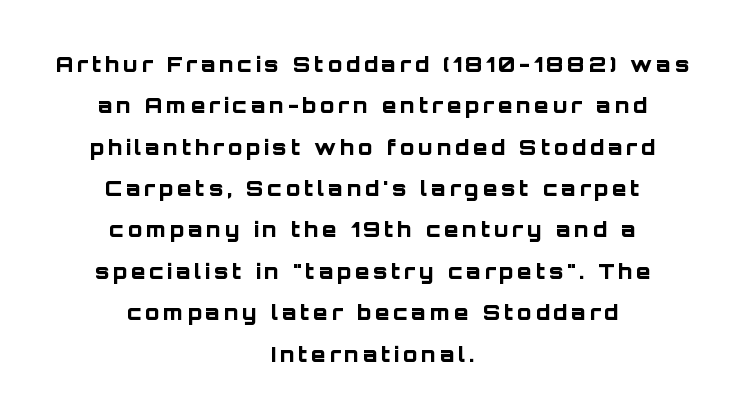
Every row of glyphs is offset so its center matches the block's center. Bare-footed words on every line. Nope, not italic — everything's standing straight. Widely set lines give the paragraph a tall, airy silhouette. Notice how thick the strokes are: this is what a full bold looks like.
